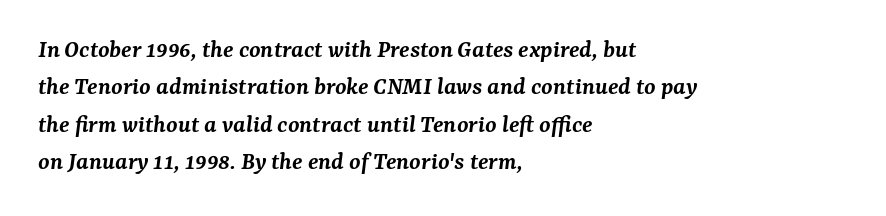
Q: Is the text bold? A: Semi-bold.
Q: Is the text italic (slanted)? A: Yes, it leans right by about 7 degrees.
Q: Is the text underlined? A: No.
Q: How is the paragraph aligned? A: Left-aligned.
Q: Is the spacing between letters normal or unusually wide? A: Normal.
Q: Is the spacing between lines tight, normal or loose? A: Normal.
